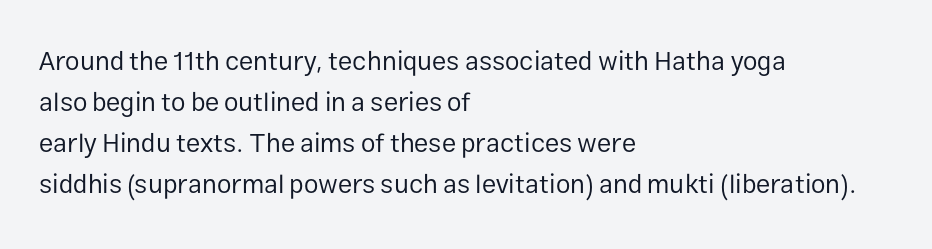
Q: Is the text bold? A: No.
Q: Is the text italic (slanted)? A: No, it is upright.
Q: Is the text underlined? A: No.
Q: How is the paragraph aligned? A: Left-aligned.
Q: Is the spacing between letters normal or unusually wide? A: Normal.
Q: Is the spacing between lines tight, normal or loose? A: Normal.
